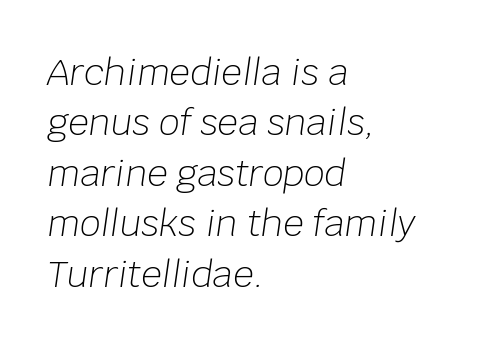
Q: Is the text bold? A: No.
Q: Is the text italic (slanted)? A: Yes, it leans right by about 8 degrees.
Q: Is the text underlined? A: No.
Q: How is the paragraph aligned? A: Left-aligned.
Q: Is the spacing between letters normal or unusually wide? A: Normal.
Q: Is the spacing between lines tight, normal or loose? A: Normal.
Q: Width (condensed, normal, or wide)? A: Normal.
Q: Stroke contrast? A: Low.
Q: x-height? A: Large.
Q: Monospaced? A: No.
